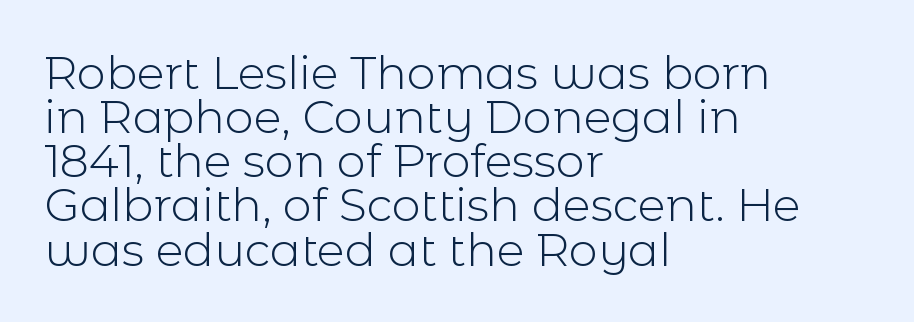
Q: Is the text bold? A: No.
Q: Is the text italic (slanted)? A: No, it is upright.
Q: Is the typeface a serif or a sans-serif typeface? A: Sans-serif.
Q: Is the text underlined? A: No.
Q: How is the paragraph aligned? A: Left-aligned.
Q: Is the spacing between letters normal or unusually wide? A: Normal.
Q: Is the spacing between lines tight, normal or loose? A: Tight.
Q: Width (condensed, normal, or wide)? A: Normal.
Q: x-height? A: Medium.
Q: Monospaced? A: No.
